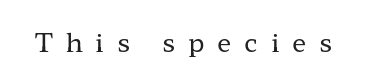
{"italic": "no", "bold": "no", "underline": "no", "letter_spacing": "wide", "letter_spacing_em": 0.49, "glyph_px": 26}
